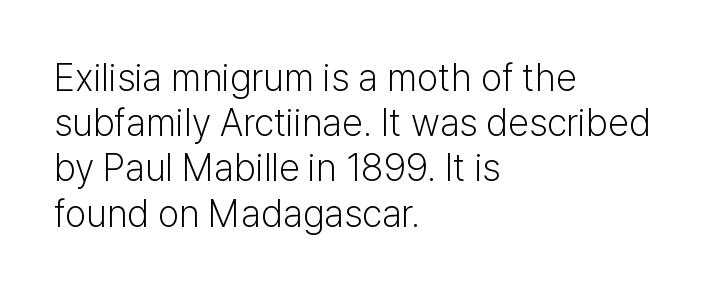
The image shows 38 px light sans-serif type, upright; set left-aligned, line spacing 1.19x, normal letter spacing, not underlined; low stroke contrast and a medium x-height.
